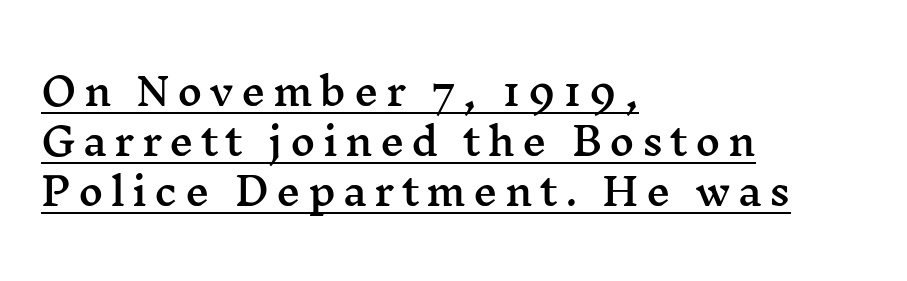
Layout note: lines flush left. The face used here appears with an underline applied. Students, observe: this is what conventionally led text looks like. Serifs: yes, visible at the terminals of the letterforms. Think of a printed novel: that variable character pitch is what you see here. Do the letters lean? They stand straight.
